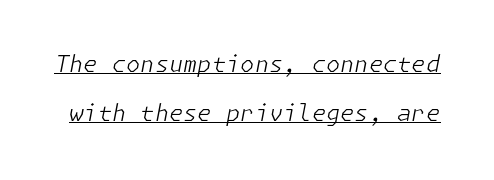
{"italic": "yes", "lean": "right", "slant_degrees": 11, "bold": "no", "underline": "yes", "line_spacing": "loose", "line_spacing_ratio": 2.13, "letter_spacing": "normal", "letter_spacing_em": 0.0, "glyph_px": 23}
